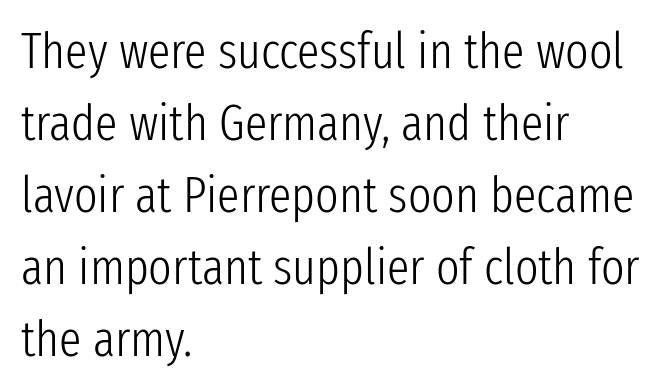
Q: Is the text bold? A: No.
Q: Is the text italic (slanted)? A: No, it is upright.
Q: Is the typeface a serif or a sans-serif typeface? A: Sans-serif.
Q: Is the text underlined? A: No.
Q: How is the paragraph aligned? A: Left-aligned.
Q: Is the spacing between letters normal or unusually wide? A: Normal.
Q: Is the spacing between lines tight, normal or loose? A: Normal.
Q: Width (condensed, normal, or wide)? A: Condensed.
Q: Stroke contrast? A: Low.
Q: x-height? A: Medium.
Q: Monospaced? A: No.
